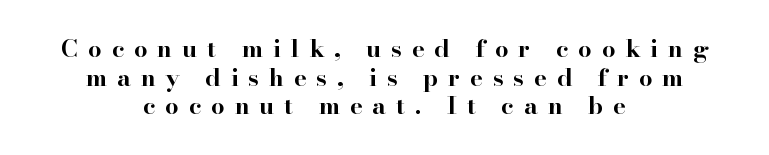
Q: Is the text bold? A: Yes.
Q: Is the text italic (slanted)? A: No, it is upright.
Q: Is the text underlined? A: No.
Q: How is the paragraph aligned? A: Centered.
Q: Is the spacing between letters normal or unusually wide? A: Unusually wide.
